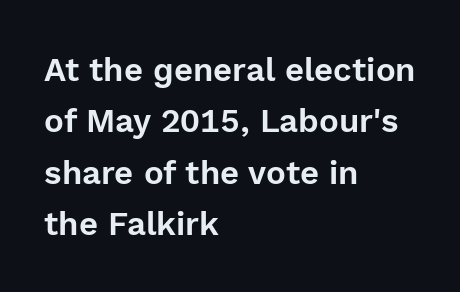
Q: Is the text italic (slanted)? A: No, it is upright.
Q: Is the typeface a serif or a sans-serif typeface? A: Sans-serif.
Q: Is the text underlined? A: No.
Q: How is the paragraph aligned? A: Left-aligned.
Q: Is the spacing between letters normal or unusually wide? A: Normal.
Q: Is the spacing between lines tight, normal or loose? A: Normal.
Q: Width (condensed, normal, or wide)? A: Normal.
Q: x-height? A: Medium.
Q: Monospaced? A: No.
